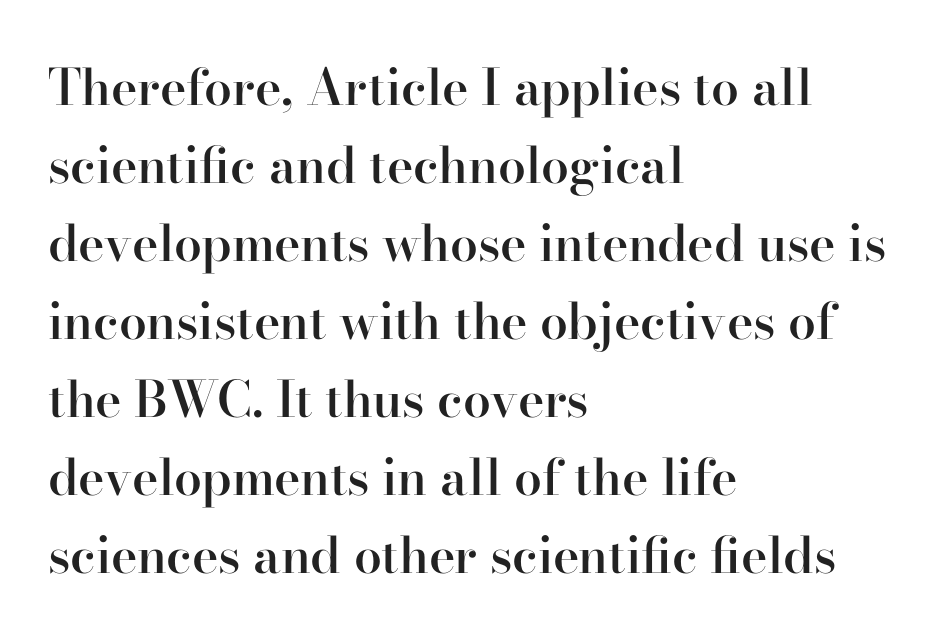
{"serif": "yes", "italic": "no", "bold": "semi", "weight": "semibold", "width": "normal", "stroke_contrast": "high", "x_height": "small", "monospaced": "no", "underline": "no", "align": "left", "line_spacing": "normal", "line_spacing_ratio": 1.56, "letter_spacing": "normal", "letter_spacing_em": 0.0, "glyph_px": 50}
